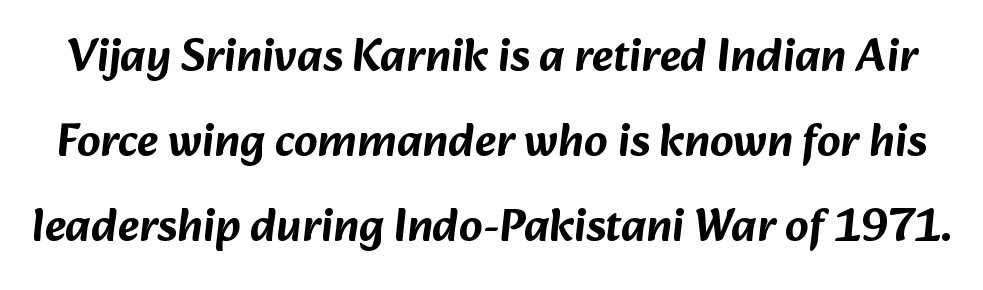
Q: Is the typeface a serif or a sans-serif typeface? A: Sans-serif.
Q: Is the text underlined? A: No.
Q: Is the spacing between letters normal or unusually wide? A: Normal.
Q: Width (condensed, normal, or wide)? A: Normal.
Q: Stroke contrast? A: Low.
Q: x-height? A: Medium.
Q: Monospaced? A: No.
